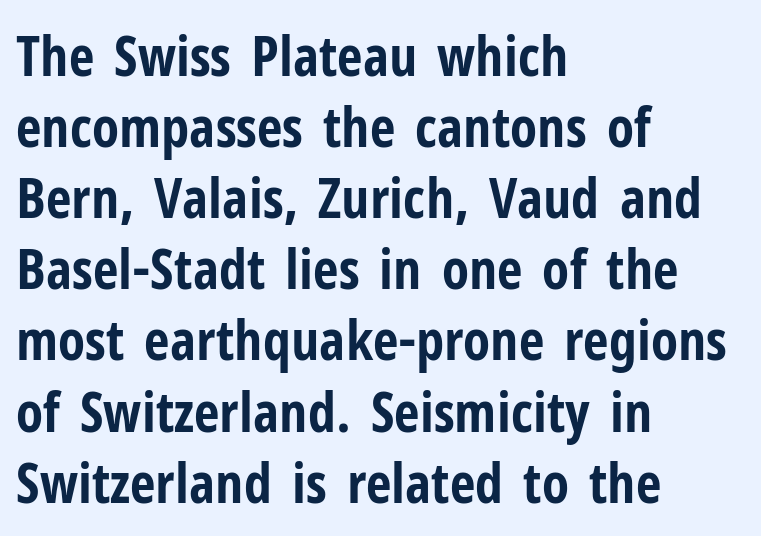
{"serif": "no", "italic": "no", "bold": "yes", "weight": "bold", "width": "condensed", "stroke_contrast": "low", "x_height": "medium", "monospaced": "no", "underline": "no", "align": "left", "line_spacing": "normal", "line_spacing_ratio": 1.27, "letter_spacing": "normal", "letter_spacing_em": 0.0, "glyph_px": 56}
